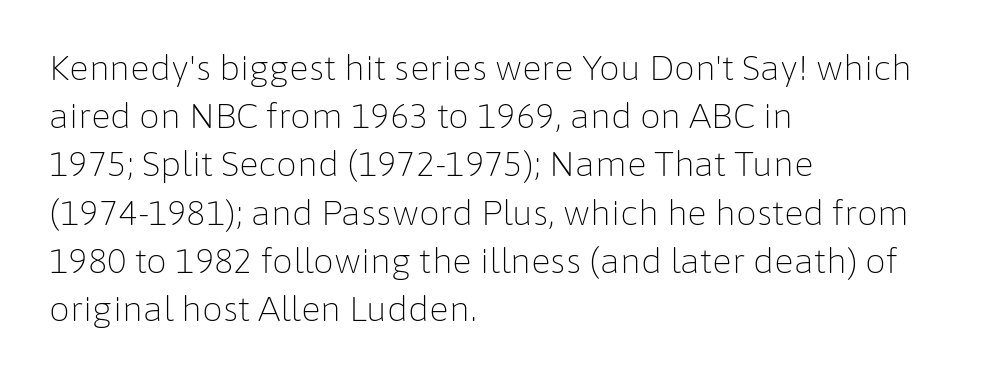
Q: Is the text bold? A: No.
Q: Is the text italic (slanted)? A: No, it is upright.
Q: Is the typeface a serif or a sans-serif typeface? A: Sans-serif.
Q: Is the text underlined? A: No.
Q: How is the paragraph aligned? A: Left-aligned.
Q: Is the spacing between letters normal or unusually wide? A: Normal.
Q: Is the spacing between lines tight, normal or loose? A: Normal.
Q: Width (condensed, normal, or wide)? A: Normal.
Q: Stroke contrast? A: Low.
Q: x-height? A: Medium.
Q: Monospaced? A: No.
